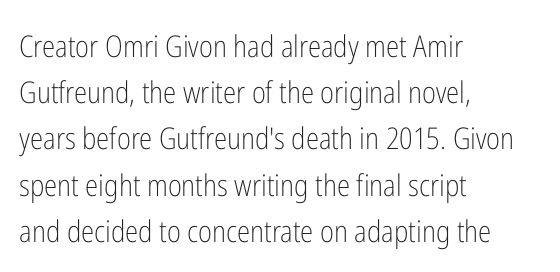
Q: Is the text bold? A: No.
Q: Is the text italic (slanted)? A: No, it is upright.
Q: Is the typeface a serif or a sans-serif typeface? A: Sans-serif.
Q: Is the text underlined? A: No.
Q: How is the paragraph aligned? A: Left-aligned.
Q: Is the spacing between letters normal or unusually wide? A: Normal.
Q: Is the spacing between lines tight, normal or loose? A: Normal.
Q: Width (condensed, normal, or wide)? A: Condensed.
Q: Stroke contrast? A: Low.
Q: x-height? A: Medium.
Q: Monospaced? A: No.
